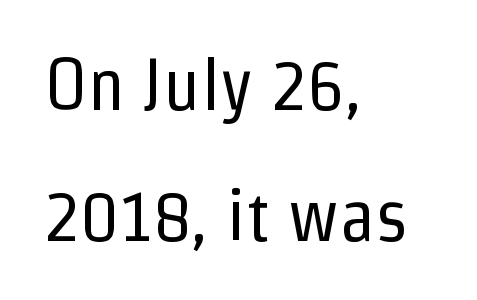
The image shows 73 px regular-weight, condensed sans-serif type, upright; set left-aligned, line spacing 1.79x, normal letter spacing, not underlined; low stroke contrast and a medium x-height.
